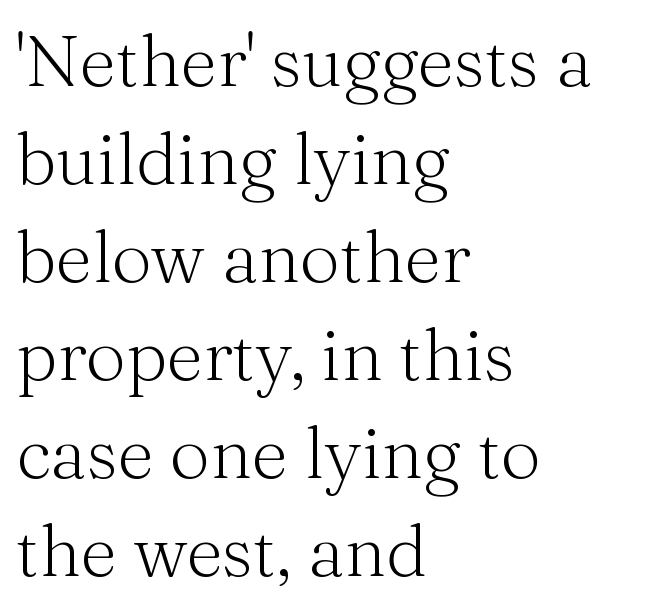
The image shows 71 px light serif type, upright; set left-aligned, normal line spacing (1.38x), normal letter spacing, not underlined; medium stroke contrast and a medium x-height.
